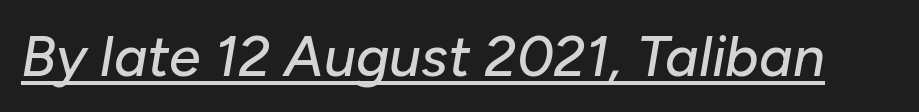
Does a line run under the words? Yes, clearly. Letter spacing: default. An italicized treatment has been applied to the whole sample. Note the varied advance widths — an 'i' is clearly narrower than an 'm'.
